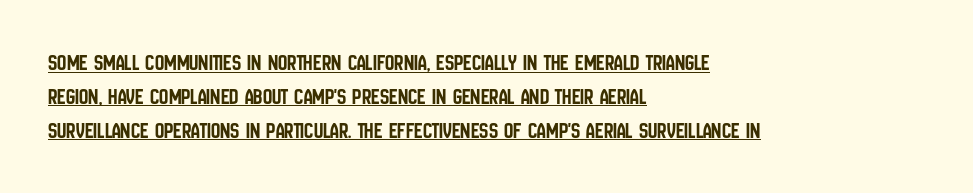
{"italic": "no", "underline": "yes", "align": "left", "line_spacing": "normal", "line_spacing_ratio": 1.47, "letter_spacing": "normal", "letter_spacing_em": 0.0, "glyph_px": 23}
